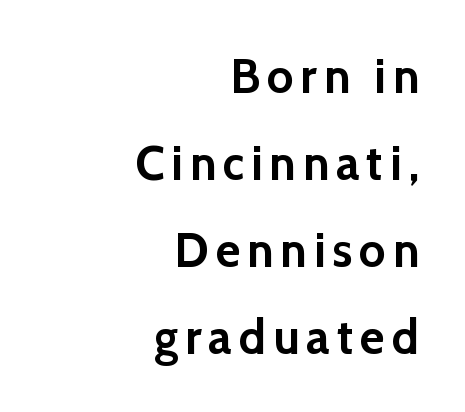
Q: Is the text bold? A: Yes.
Q: Is the text italic (slanted)? A: No, it is upright.
Q: Is the typeface a serif or a sans-serif typeface? A: Sans-serif.
Q: Is the text underlined? A: No.
Q: How is the paragraph aligned? A: Right-aligned.
Q: Width (condensed, normal, or wide)? A: Normal.
Q: x-height? A: Medium.
Q: Monospaced? A: No.
